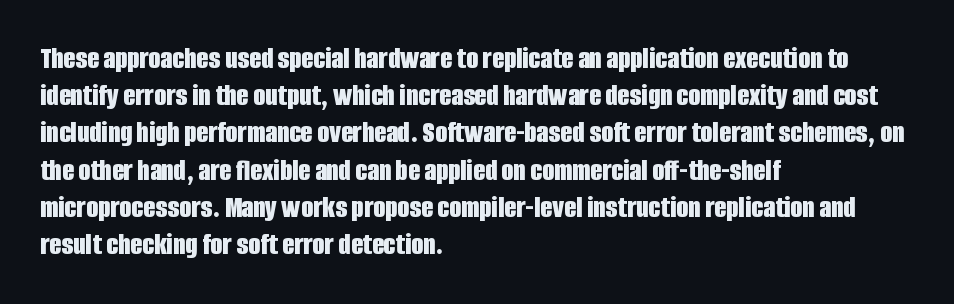
Does the type have serifs? No, each stem ends abruptly. Every letter is thick-stroked: bold, no question. This is roman type, the default non-slanted kind. The string is rendered with underlining switched off. Tracking here is standard; glyphs follow each other at the usual distance.
